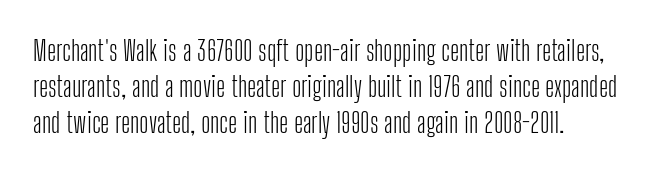
The passage shown is typeset with a sans-serif family. You could call the tracking neutral — neither tight nor loose. Varying glyph widths throughout — classic text-font behaviour. Italic? Not at all — the glyphs are vertical.
